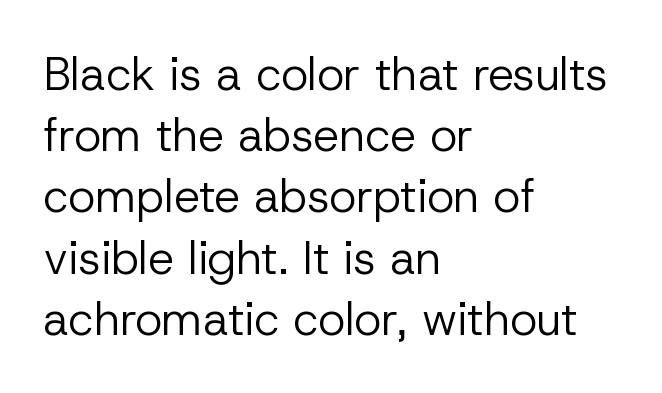
Q: Is the text bold? A: No.
Q: Is the text italic (slanted)? A: No, it is upright.
Q: Is the typeface a serif or a sans-serif typeface? A: Sans-serif.
Q: Is the text underlined? A: No.
Q: How is the paragraph aligned? A: Left-aligned.
Q: Is the spacing between letters normal or unusually wide? A: Normal.
Q: Is the spacing between lines tight, normal or loose? A: Normal.
Q: Width (condensed, normal, or wide)? A: Normal.
Q: Stroke contrast? A: Low.
Q: x-height? A: Medium.
Q: Monospaced? A: No.
